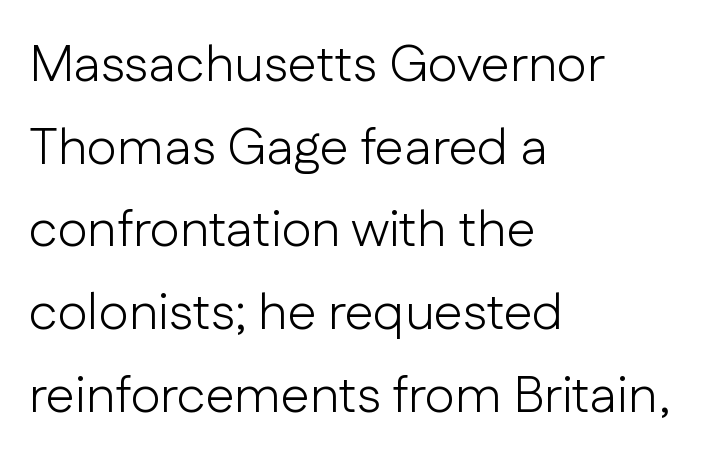
{"serif": "no", "italic": "no", "bold": "no", "weight": "light", "width": "normal", "stroke_contrast": "low", "x_height": "medium", "monospaced": "no", "underline": "no", "align": "left", "line_spacing": "normal", "line_spacing_ratio": 1.59, "letter_spacing": "normal", "letter_spacing_em": 0.0, "glyph_px": 52}
